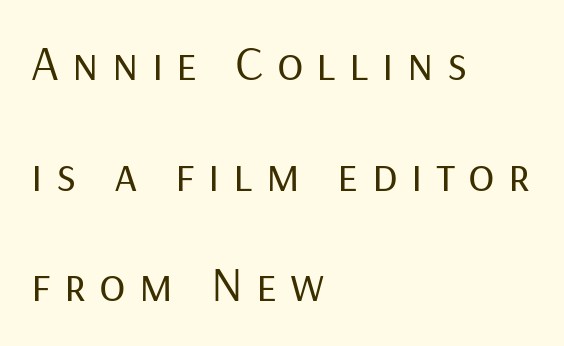
Q: Is the text bold? A: No.
Q: Is the text italic (slanted)? A: No, it is upright.
Q: Is the typeface a serif or a sans-serif typeface? A: Sans-serif.
Q: Is the text underlined? A: No.
Q: How is the paragraph aligned? A: Left-aligned.
Q: Is the spacing between letters normal or unusually wide? A: Unusually wide.
Q: Is the spacing between lines tight, normal or loose? A: Loose.
Q: Width (condensed, normal, or wide)? A: Normal.
Q: Stroke contrast? A: Low.
Q: x-height? A: Medium.
Q: Monospaced? A: No.
